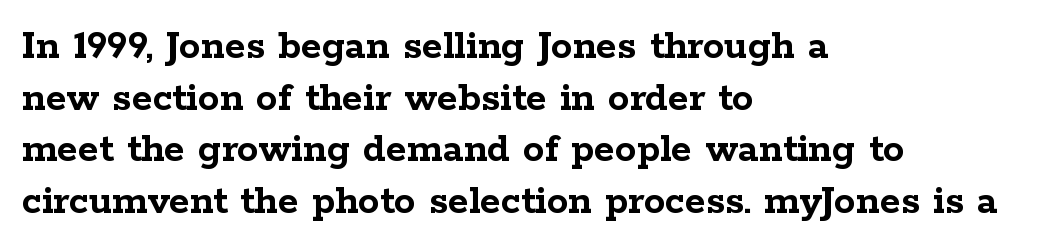
Q: Is the text bold? A: Yes.
Q: Is the text italic (slanted)? A: No, it is upright.
Q: Is the typeface a serif or a sans-serif typeface? A: Serif.
Q: Is the text underlined? A: No.
Q: How is the paragraph aligned? A: Left-aligned.
Q: Is the spacing between letters normal or unusually wide? A: Normal.
Q: Width (condensed, normal, or wide)? A: Wide.
Q: Stroke contrast? A: Low.
Q: x-height? A: Medium.
Q: Monospaced? A: No.
